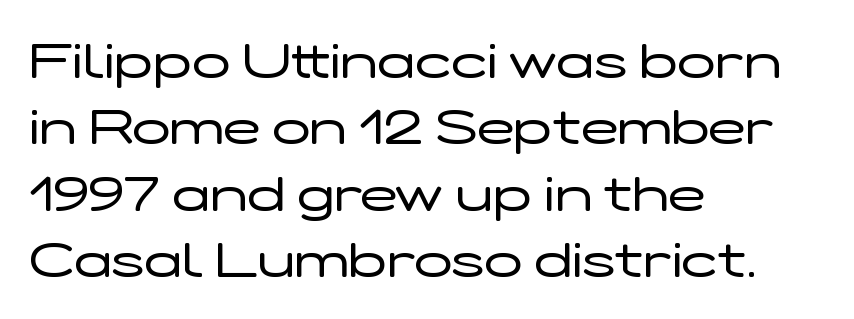
Q: Is the text bold? A: No.
Q: Is the text italic (slanted)? A: No, it is upright.
Q: Is the typeface a serif or a sans-serif typeface? A: Sans-serif.
Q: Is the text underlined? A: No.
Q: How is the paragraph aligned? A: Left-aligned.
Q: Is the spacing between letters normal or unusually wide? A: Normal.
Q: Is the spacing between lines tight, normal or loose? A: Normal.
Q: Width (condensed, normal, or wide)? A: Wide.
Q: Stroke contrast? A: Low.
Q: x-height? A: Medium.
Q: Monospaced? A: No.
